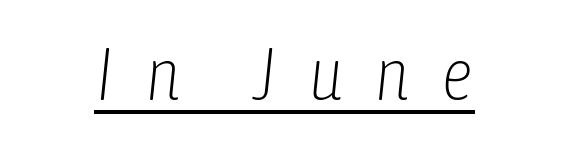
Each line of the rendering has a horizontal stroke beneath the glyphs. The glyphs look as if they've been sheared to an angle. The passage shown is not bold in any degree. How are the letters spaced? Widely, with obvious added tracking. The letters advance in unequal steps, a hallmark of proportional type.
